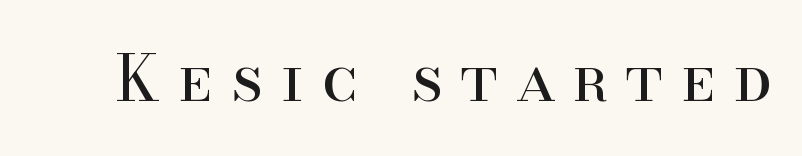
Q: Is the text bold? A: No.
Q: Is the text italic (slanted)? A: No, it is upright.
Q: Is the typeface a serif or a sans-serif typeface? A: Serif.
Q: Is the text underlined? A: No.
Q: Is the spacing between letters normal or unusually wide? A: Unusually wide.
Q: Width (condensed, normal, or wide)? A: Normal.
Q: Stroke contrast? A: High.
Q: x-height? A: Small.
Q: Monospaced? A: No.
